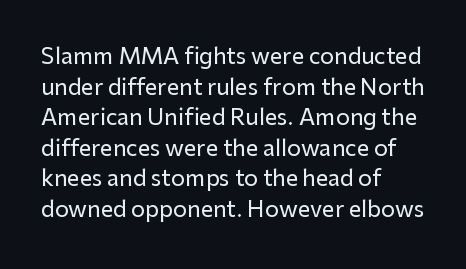
Q: Is the text italic (slanted)? A: No, it is upright.
Q: Is the text underlined? A: No.
Q: How is the paragraph aligned? A: Left-aligned.
Q: Is the spacing between letters normal or unusually wide? A: Normal.
Q: Is the spacing between lines tight, normal or loose? A: Normal.
